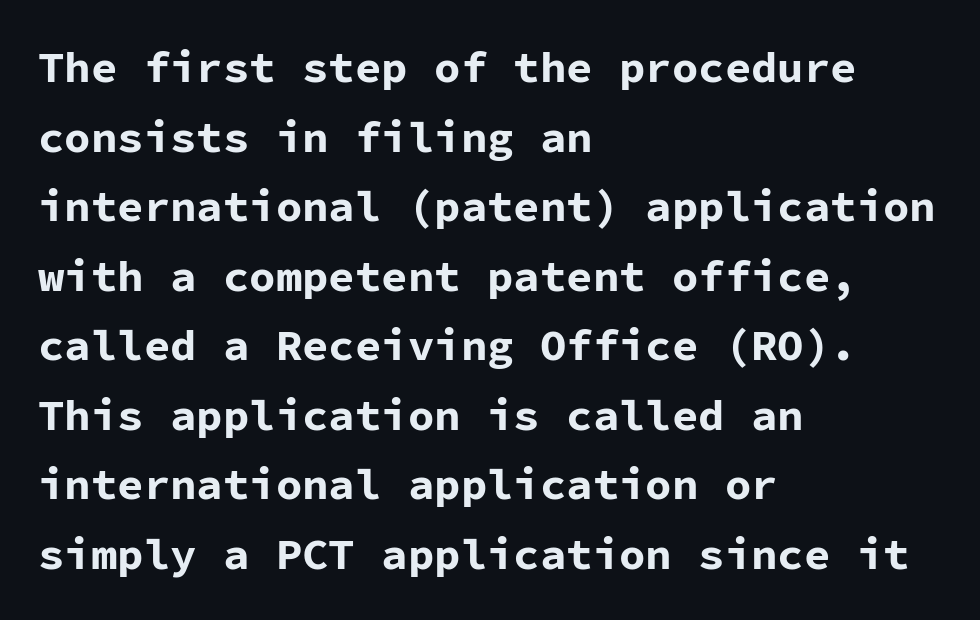
Q: Is the text bold? A: Yes.
Q: Is the text italic (slanted)? A: No, it is upright.
Q: Is the typeface a serif or a sans-serif typeface? A: Sans-serif.
Q: Is the text underlined? A: No.
Q: How is the paragraph aligned? A: Left-aligned.
Q: Is the spacing between letters normal or unusually wide? A: Normal.
Q: Is the spacing between lines tight, normal or loose? A: Normal.
Q: Width (condensed, normal, or wide)? A: Normal.
Q: Stroke contrast? A: Low.
Q: x-height? A: Medium.
Q: Monospaced? A: Yes.
